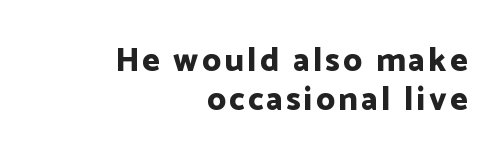
{"serif": "no", "italic": "no", "bold": "yes", "weight": "bold", "width": "normal", "stroke_contrast": "low", "x_height": "medium", "monospaced": "no", "underline": "no", "align": "right", "line_spacing_ratio": 1.19, "glyph_px": 33}
